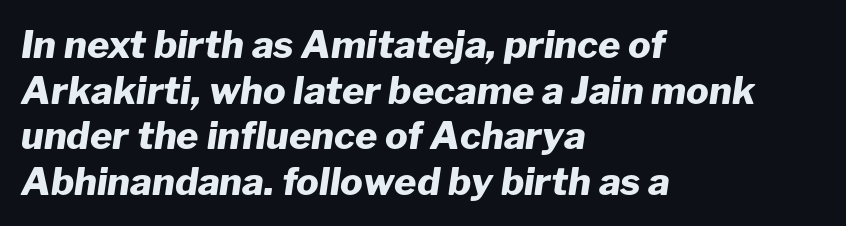
Q: Is the text bold? A: Yes.
Q: Is the text italic (slanted)? A: Yes, it leans right by about 8 degrees.
Q: Is the text underlined? A: No.
Q: How is the paragraph aligned? A: Left-aligned.
Q: Is the spacing between letters normal or unusually wide? A: Normal.
Q: Width (condensed, normal, or wide)? A: Normal.
Q: Stroke contrast? A: Low.
Q: x-height? A: Medium.
Q: Monospaced? A: No.
